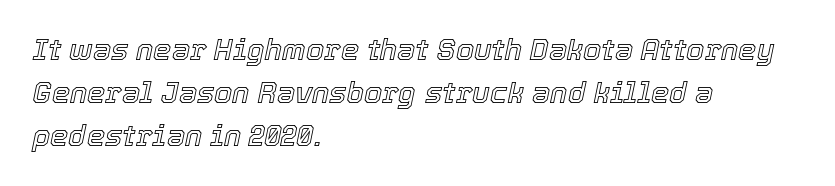
{"italic": "yes", "lean": "right", "slant_degrees": 12, "width": "normal", "x_height": "medium", "monospaced": "no", "underline": "no", "align": "left", "line_spacing": "normal", "line_spacing_ratio": 1.49, "letter_spacing": "normal", "letter_spacing_em": 0.0, "glyph_px": 29}
